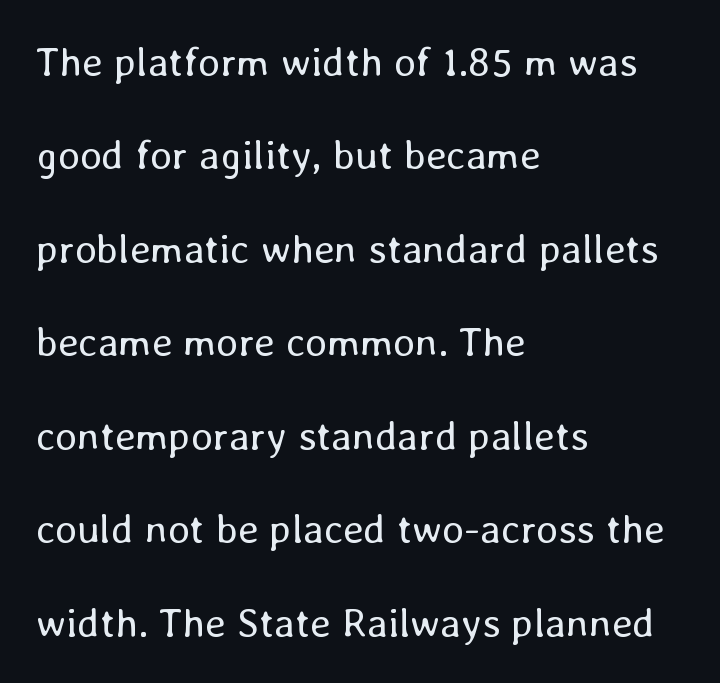
{"italic": "no", "bold": "no", "weight": "regular", "width": "normal", "stroke_contrast": "low", "x_height": "medium", "monospaced": "no", "underline": "no", "align": "left", "line_spacing": "loose", "line_spacing_ratio": 2.28, "letter_spacing": "normal", "letter_spacing_em": 0.0, "glyph_px": 41}
